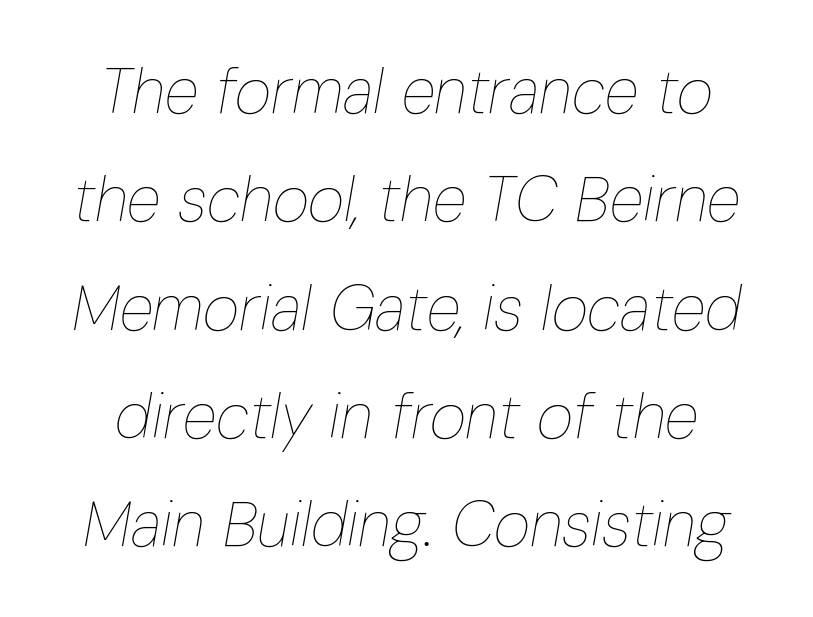
Varying glyph widths throughout — classic text-font behaviour. Vertical stems look standard width or narrower in stroke. A bare baseline throughout the passage. Caption: standard tracking, unaltered. This is oblique type, the kind used for emphasis or titles.
